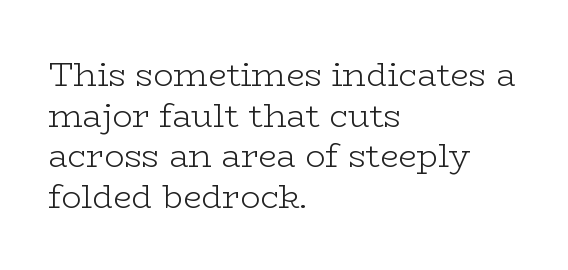
The image shows 33 px light, wide serif type, upright; set left-aligned, line spacing 1.23x, normal letter spacing, not underlined; low stroke contrast and a medium x-height.
